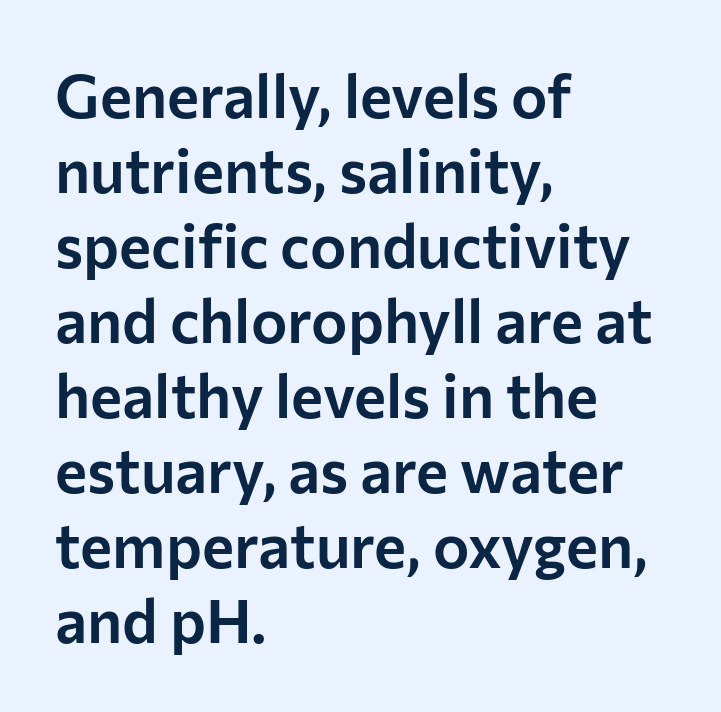
The image shows 61 px sans-serif type, upright; set left-aligned, line spacing 1.23x, normal letter spacing, not underlined; low stroke contrast and a medium x-height.
